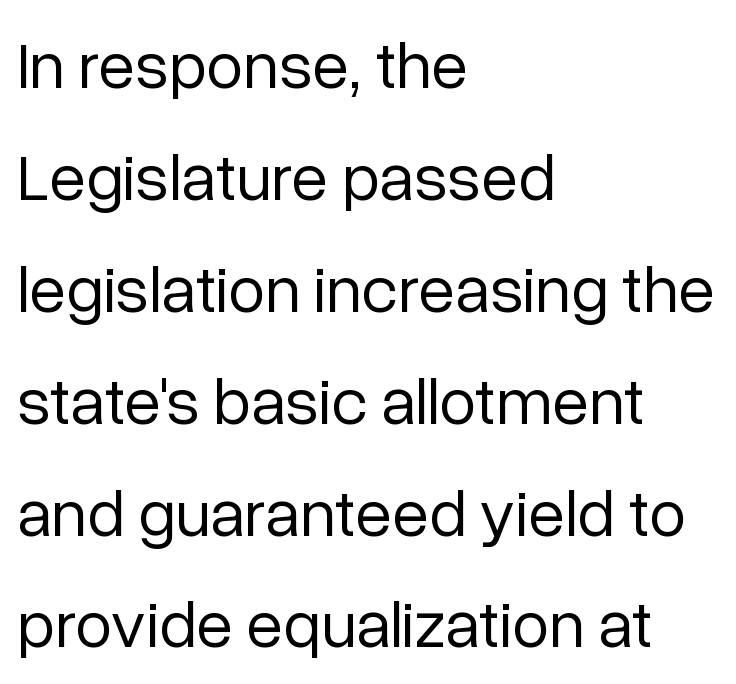
Q: Is the text bold? A: No.
Q: Is the text italic (slanted)? A: No, it is upright.
Q: Is the typeface a serif or a sans-serif typeface? A: Sans-serif.
Q: Is the text underlined? A: No.
Q: How is the paragraph aligned? A: Left-aligned.
Q: Is the spacing between letters normal or unusually wide? A: Normal.
Q: Is the spacing between lines tight, normal or loose? A: Normal.
Q: Width (condensed, normal, or wide)? A: Normal.
Q: Stroke contrast? A: Low.
Q: x-height? A: Medium.
Q: Monospaced? A: No.
